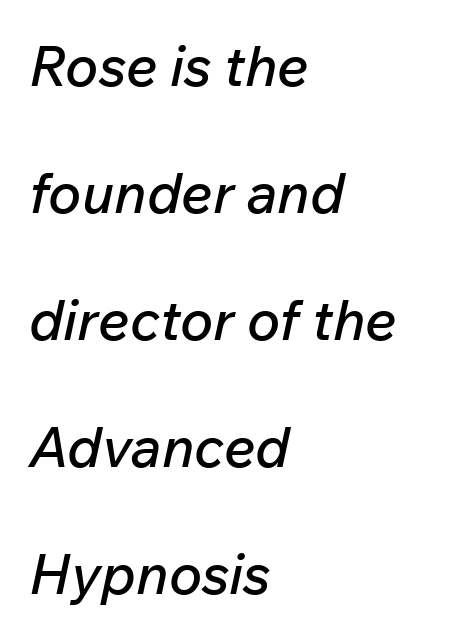
The image shows 56 px text type, italic (leaning right); set left-aligned, loose line spacing (2.27x), normal letter spacing, not underlined; low stroke contrast and a medium x-height.
